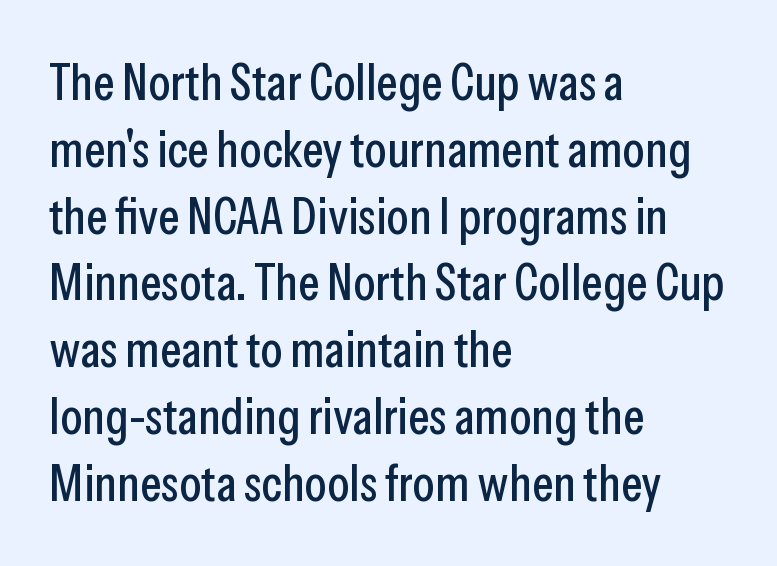
The image shows 51 px condensed sans-serif type, upright; set left-aligned, normal line spacing (1.31x), normal letter spacing, not underlined; low stroke contrast and a medium x-height.
